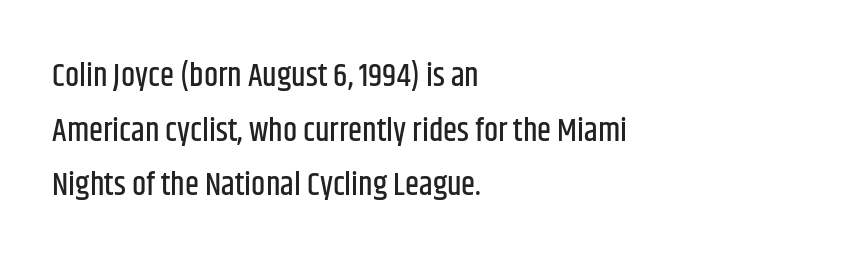
{"serif": "no", "italic": "no", "width": "condensed", "stroke_contrast": "low", "x_height": "large", "monospaced": "no", "underline": "no", "align": "left", "line_spacing_ratio": 1.71, "letter_spacing": "normal", "letter_spacing_em": 0.0, "glyph_px": 32}
